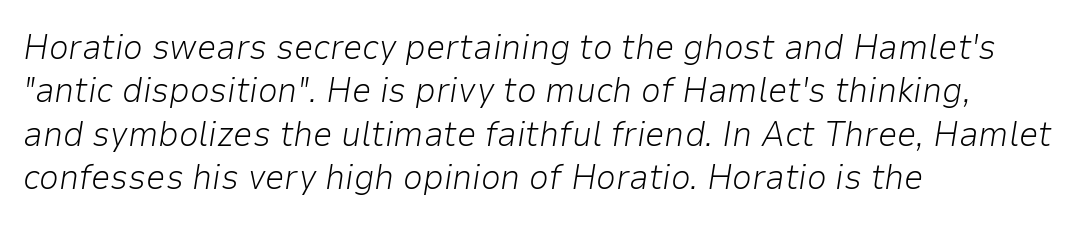
The image shows 35 px light type, italic (leaning right); set left-aligned, line spacing 1.24x, normal letter spacing, not underlined; low stroke contrast and a medium x-height.
